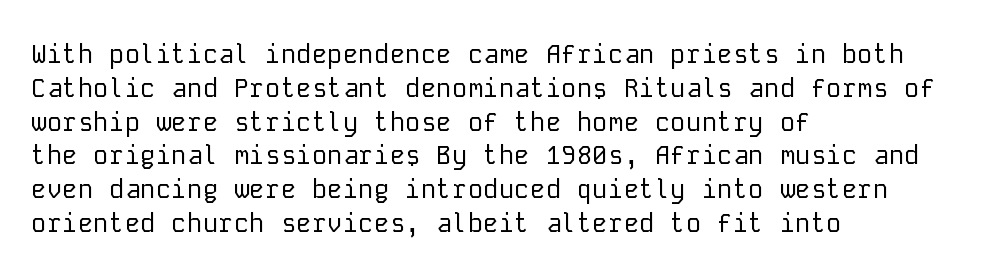
The image shows 26 px text type, upright; set left-aligned, normal line spacing (1.3x), normal letter spacing, not underlined.
